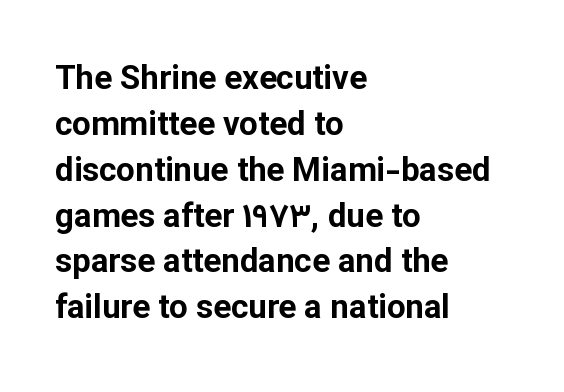
The image shows 33 px bold sans-serif type, upright; set left-aligned, normal line spacing (1.39x), normal letter spacing, not underlined; low stroke contrast and a medium x-height.
